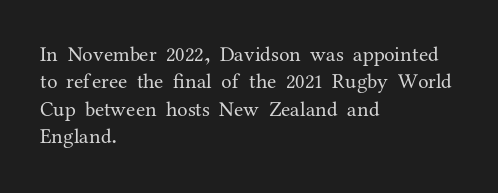
The image shows 21 px text type, upright; set left-aligned, normal line spacing (1.3x), normal letter spacing, not underlined.
